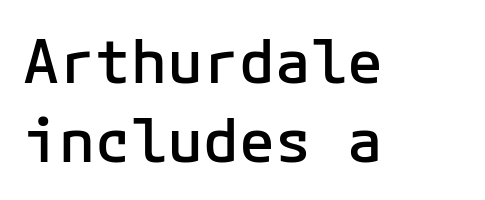
{"serif": "no", "italic": "no", "bold": "semi", "weight": "semibold", "width": "normal", "stroke_contrast": "low", "x_height": "medium", "monospaced": "yes", "underline": "no", "align": "left", "line_spacing": "normal", "line_spacing_ratio": 1.31, "letter_spacing": "normal", "letter_spacing_em": 0.0, "glyph_px": 60}
